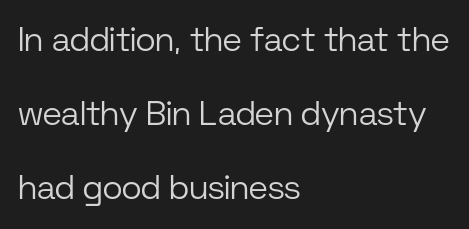
Q: Is the text bold? A: No.
Q: Is the text italic (slanted)? A: No, it is upright.
Q: Is the typeface a serif or a sans-serif typeface? A: Sans-serif.
Q: Is the text underlined? A: No.
Q: How is the paragraph aligned? A: Left-aligned.
Q: Is the spacing between letters normal or unusually wide? A: Normal.
Q: Is the spacing between lines tight, normal or loose? A: Loose.
Q: Width (condensed, normal, or wide)? A: Normal.
Q: Stroke contrast? A: Low.
Q: x-height? A: Medium.
Q: Monospaced? A: No.
